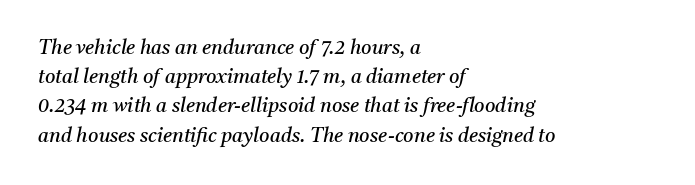
The image shows 20 px text type, italic (leaning right); set left-aligned, normal line spacing (1.46x), normal letter spacing, not underlined.
